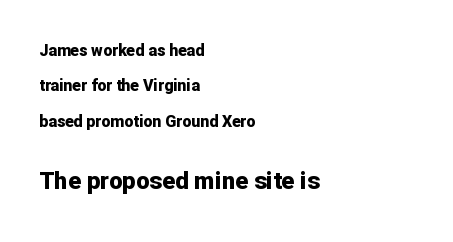
{"italic": "no", "bold": "yes", "underline": "no", "align": "left", "line_spacing": "loose", "line_spacing_ratio": 2.21, "letter_spacing": "normal", "letter_spacing_em": 0.0, "larger_block": "second", "size_ratio": 1.5, "glyph_px": 24}
